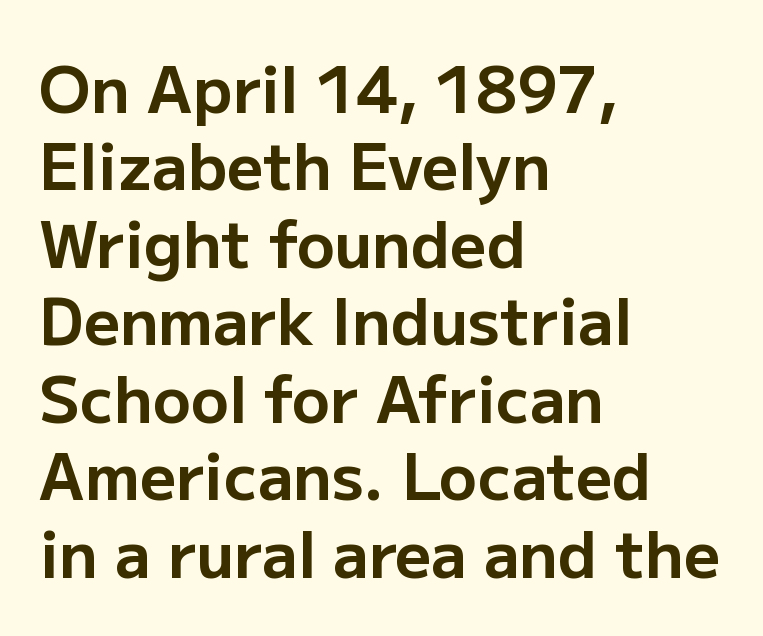
Q: Is the text bold? A: Yes.
Q: Is the text italic (slanted)? A: No, it is upright.
Q: Is the typeface a serif or a sans-serif typeface? A: Sans-serif.
Q: Is the text underlined? A: No.
Q: How is the paragraph aligned? A: Left-aligned.
Q: Is the spacing between letters normal or unusually wide? A: Normal.
Q: Width (condensed, normal, or wide)? A: Normal.
Q: Stroke contrast? A: Low.
Q: x-height? A: Medium.
Q: Monospaced? A: No.
